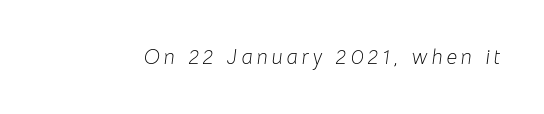
Q: Is the text bold? A: No.
Q: Is the text italic (slanted)? A: Yes, it leans right by about 8 degrees.
Q: Is the text underlined? A: No.
